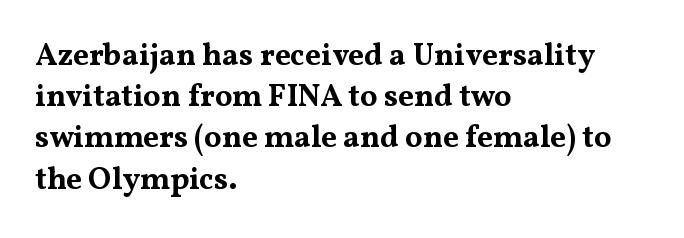
Q: Is the text bold? A: Yes.
Q: Is the text italic (slanted)? A: No, it is upright.
Q: Is the typeface a serif or a sans-serif typeface? A: Serif.
Q: Is the text underlined? A: No.
Q: How is the paragraph aligned? A: Left-aligned.
Q: Is the spacing between letters normal or unusually wide? A: Normal.
Q: Is the spacing between lines tight, normal or loose? A: Normal.
Q: Width (condensed, normal, or wide)? A: Wide.
Q: Stroke contrast? A: Medium.
Q: x-height? A: Medium.
Q: Monospaced? A: No.
